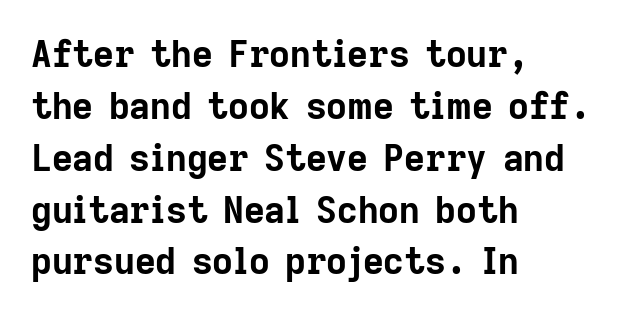
The image shows 36 px bold sans-serif type, upright; set left-aligned, normal line spacing (1.44x), normal letter spacing, not underlined; low stroke contrast and a medium x-height.
